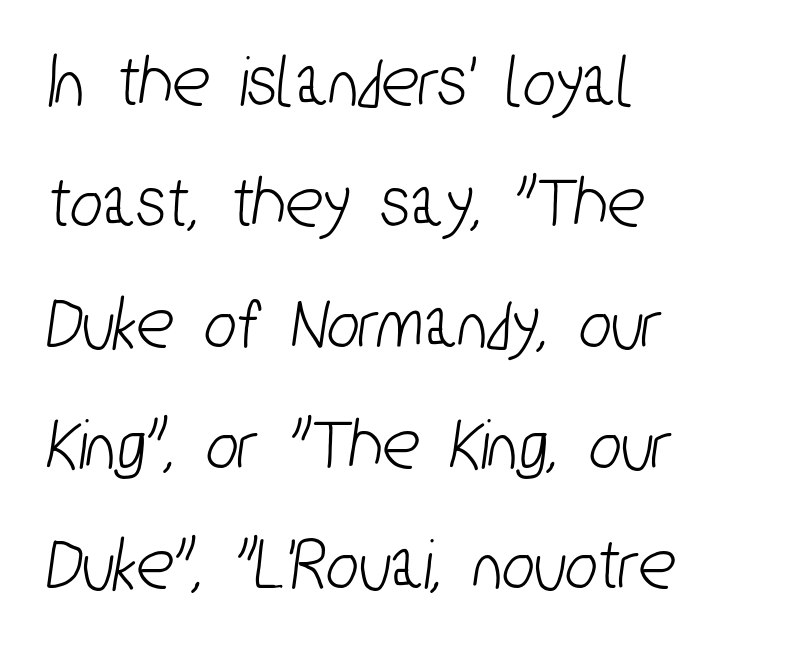
Q: Is the typeface a serif or a sans-serif typeface? A: Sans-serif.
Q: Is the text underlined? A: No.
Q: How is the paragraph aligned? A: Left-aligned.
Q: Is the spacing between letters normal or unusually wide? A: Normal.
Q: Is the spacing between lines tight, normal or loose? A: Normal.
Q: Width (condensed, normal, or wide)? A: Condensed.
Q: Stroke contrast? A: Low.
Q: x-height? A: Medium.
Q: Monospaced? A: No.
